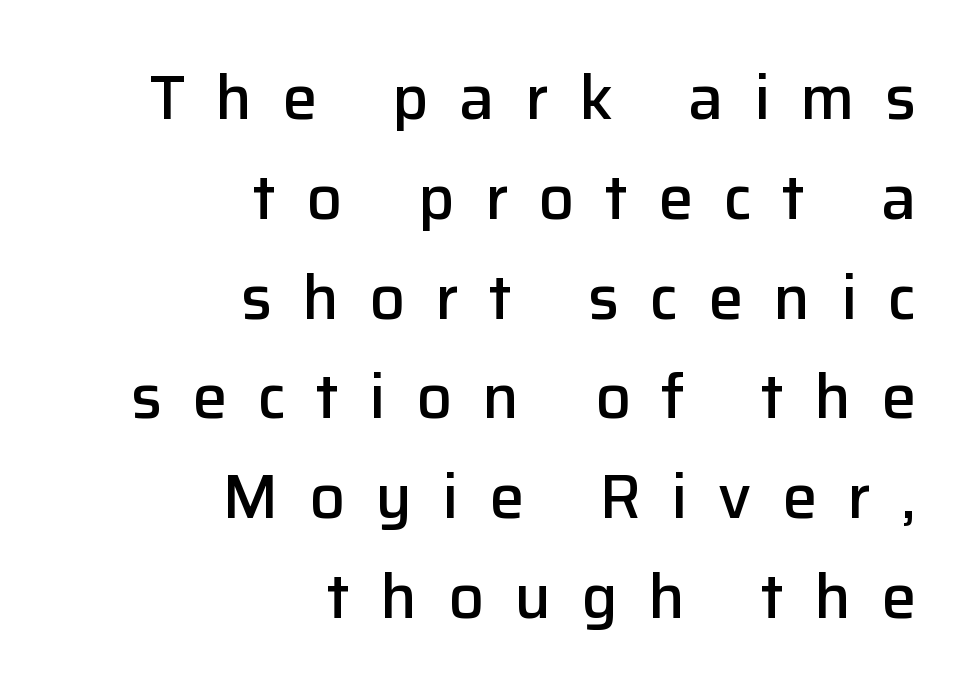
{"serif": "no", "italic": "no", "bold": "semi", "weight": "semibold", "width": "normal", "stroke_contrast": "low", "x_height": "medium", "monospaced": "no", "underline": "no", "align": "right", "line_spacing": "normal", "line_spacing_ratio": 1.61, "letter_spacing": "wide", "letter_spacing_em": 0.49, "glyph_px": 62}
